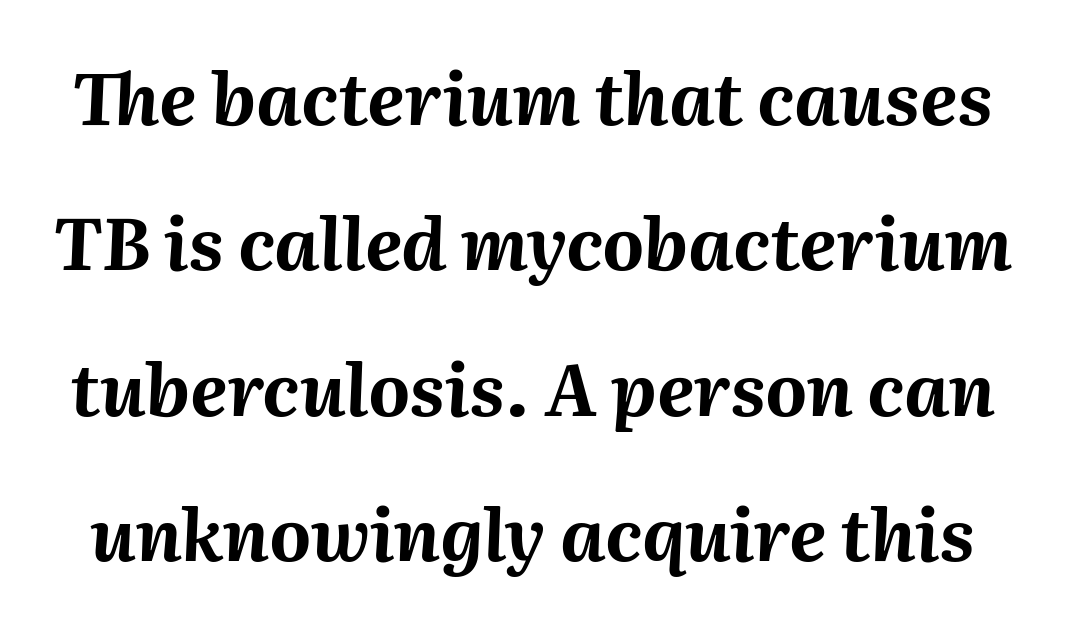
The image shows 72 px bold type, italic (leaning right); set loose line spacing (2.02x), normal letter spacing, not underlined; medium stroke contrast and a medium x-height.
